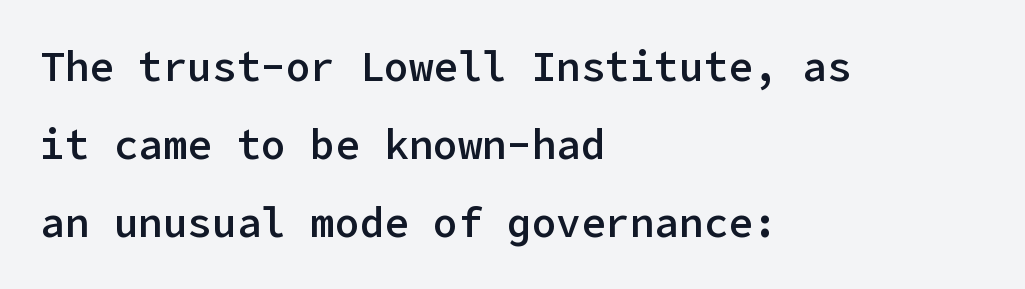
{"serif": "no", "italic": "no", "bold": "semi", "weight": "semibold", "width": "normal", "stroke_contrast": "low", "x_height": "medium", "underline": "no", "align": "left", "line_spacing": "loose", "line_spacing_ratio": 1.9, "letter_spacing": "normal", "letter_spacing_em": 0.0, "glyph_px": 41}
